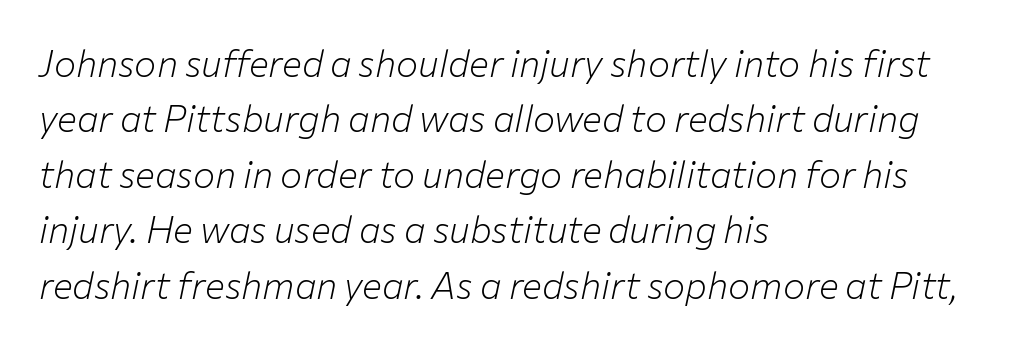
{"italic": "yes", "lean": "right", "slant_degrees": 12, "bold": "no", "weight": "light", "width": "normal", "stroke_contrast": "low", "x_height": "medium", "monospaced": "no", "underline": "no", "align": "left", "line_spacing": "normal", "line_spacing_ratio": 1.5, "letter_spacing": "normal", "letter_spacing_em": 0.0, "glyph_px": 37}
